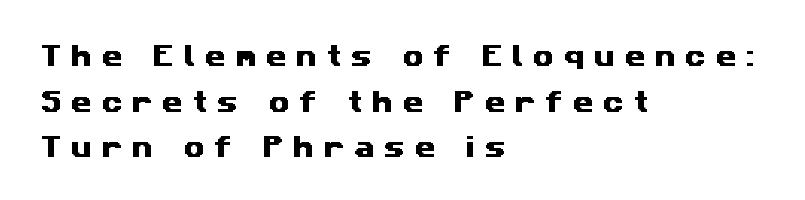
Line starts are locked; line ends wander. Anything drawn beneath the words? Only blank space. Summary of vertical rhythm: relaxed, with wide interline spacing. The tracking reads as deliberately expanded to a designer's eye.
